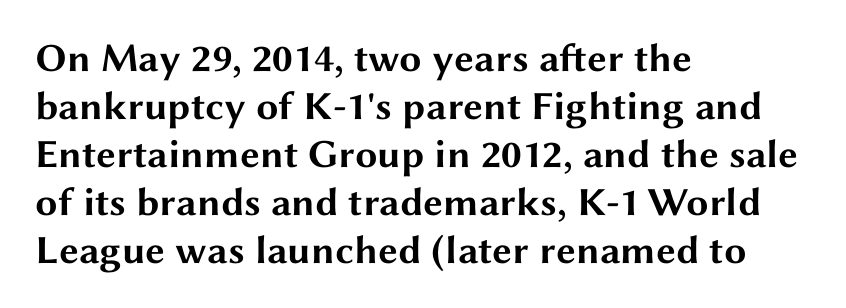
Q: Is the text bold? A: Yes.
Q: Is the text italic (slanted)? A: No, it is upright.
Q: Is the typeface a serif or a sans-serif typeface? A: Sans-serif.
Q: Is the text underlined? A: No.
Q: How is the paragraph aligned? A: Left-aligned.
Q: Is the spacing between letters normal or unusually wide? A: Normal.
Q: Width (condensed, normal, or wide)? A: Wide.
Q: Stroke contrast? A: Medium.
Q: x-height? A: Medium.
Q: Monospaced? A: No.
